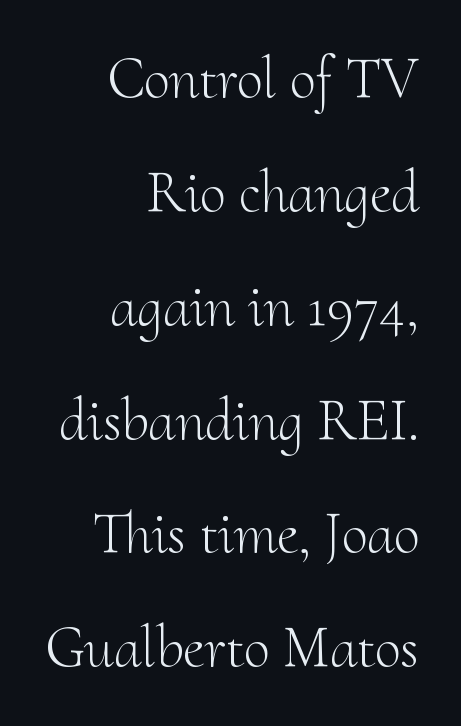
Q: Is the text bold? A: No.
Q: Is the text italic (slanted)? A: No, it is upright.
Q: Is the typeface a serif or a sans-serif typeface? A: Serif.
Q: Is the text underlined? A: No.
Q: How is the paragraph aligned? A: Right-aligned.
Q: Is the spacing between letters normal or unusually wide? A: Normal.
Q: Is the spacing between lines tight, normal or loose? A: Loose.
Q: Width (condensed, normal, or wide)? A: Normal.
Q: Stroke contrast? A: Medium.
Q: x-height? A: Small.
Q: Monospaced? A: No.
